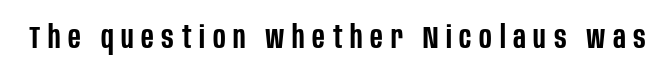
The glyphs are unaccompanied by any horizontal stroke below them. The glyphs in this specimen are sans serif. Is the letter spacing exaggerated? Yes — the characters are pushed far apart. Every stem runs plumb, perpendicular to the baseline.
